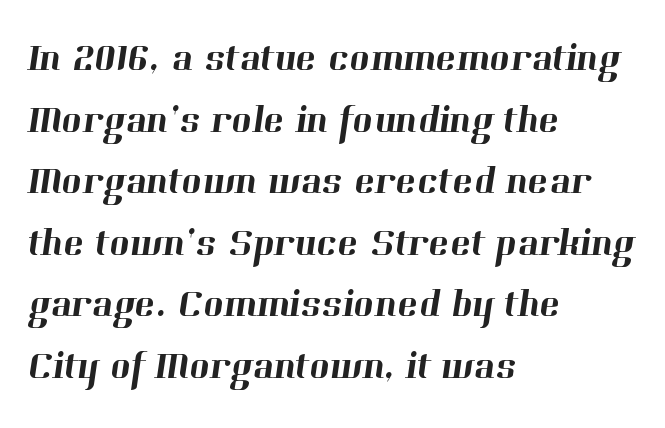
Q: Is the typeface a serif or a sans-serif typeface? A: Serif.
Q: Is the text underlined? A: No.
Q: How is the paragraph aligned? A: Left-aligned.
Q: Is the spacing between letters normal or unusually wide? A: Normal.
Q: Is the spacing between lines tight, normal or loose? A: Normal.
Q: Width (condensed, normal, or wide)? A: Normal.
Q: Stroke contrast? A: High.
Q: x-height? A: Medium.
Q: Monospaced? A: No.
